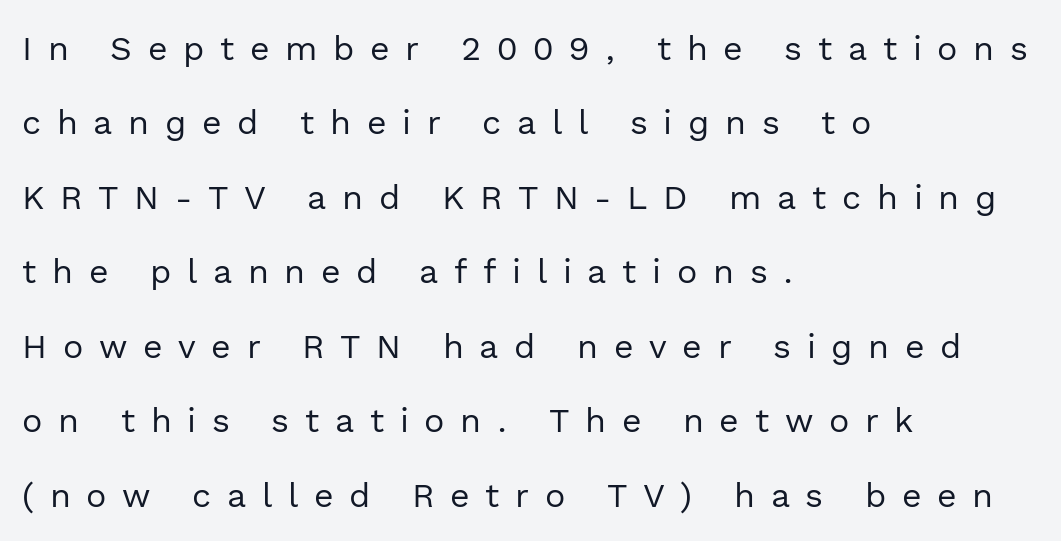
The image shows 34 px regular-weight sans-serif type, upright; set left-aligned, loose line spacing (2.19x), unusually wide letter spacing (+0.46 em), not underlined; a medium x-height.
